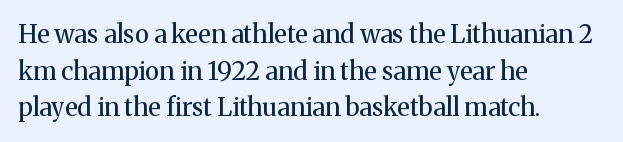
{"italic": "no", "bold": "no", "underline": "no", "align": "left", "line_spacing": "normal", "line_spacing_ratio": 1.47, "letter_spacing": "normal", "letter_spacing_em": 0.0, "glyph_px": 25}
